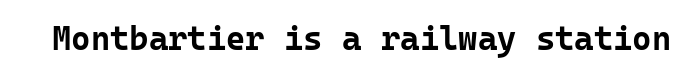
Any mark beneath the type? The region is blank. The tracking reads as untouched default to a designer's eye. This sample uses a sans-serif face. In terms of posture, this sample is upright.
